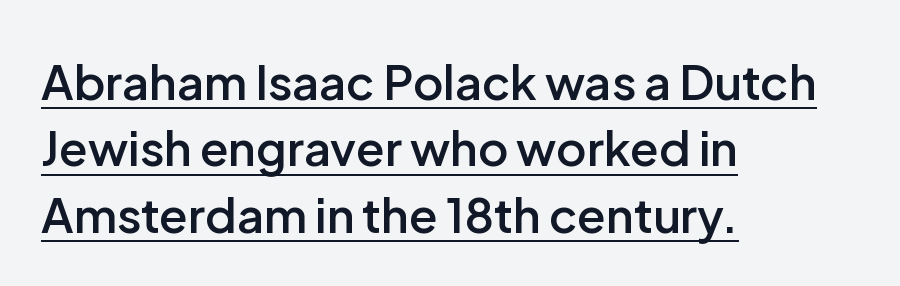
Check where the strokes stop: nothing finishes them off — pure sans. On the weight axis this lands at semibold, roughly 600. Notice how a bar underscores the lettering throughout. Line beginnings align vertically; line endings do not. Every stem runs plumb, perpendicular to the baseline.
